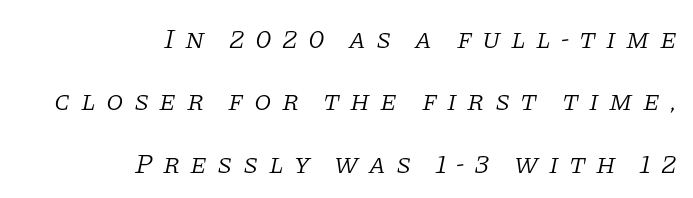
The image shows 28 px light serif type, italic (leaning right); set right-aligned, loose line spacing (2.23x), unusually wide letter spacing (+0.36 em), not underlined; low stroke contrast and a large x-height.
